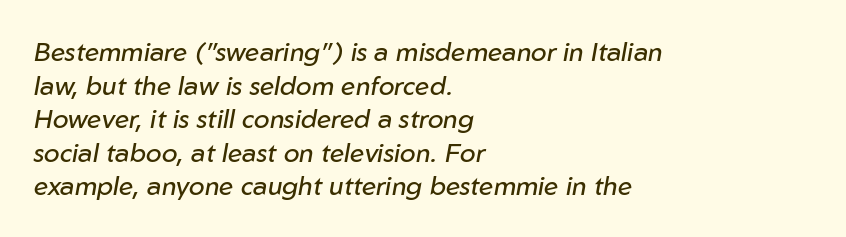
{"italic": "yes", "lean": "right", "slant_degrees": 10, "bold": "no", "underline": "no", "align": "left", "line_spacing": "normal", "line_spacing_ratio": 1.29, "letter_spacing": "normal", "letter_spacing_em": 0.0, "glyph_px": 26}
